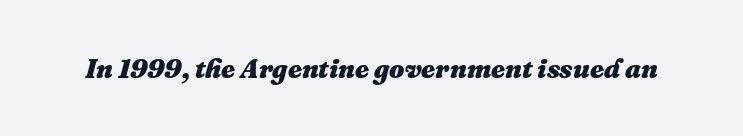
The line texture is even and compact thanks to regular tracking. Decoration check: the copy has no underline. Is the type bold? Yes — the strokes are clearly thick and heavy. These lines were composed using italics.
